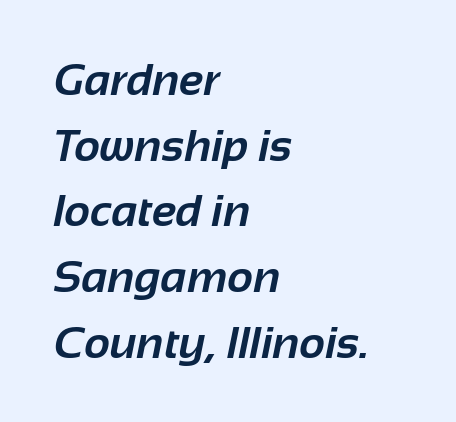
{"serif": "no", "bold": "yes", "weight": "bold", "width": "normal", "stroke_contrast": "low", "x_height": "medium", "monospaced": "no", "underline": "no", "align": "left", "line_spacing": "normal", "line_spacing_ratio": 1.46, "letter_spacing": "normal", "letter_spacing_em": 0.0, "glyph_px": 45}
